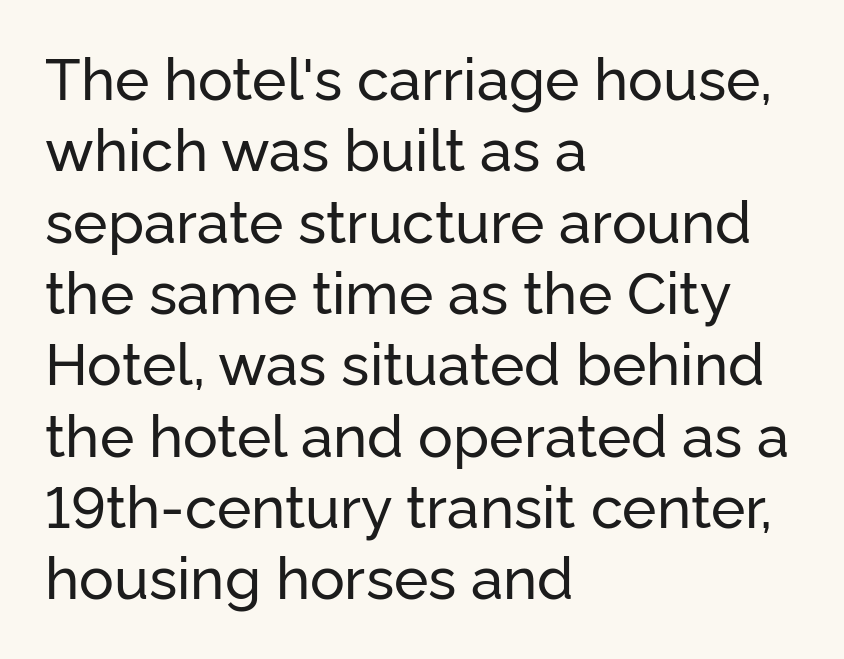
{"serif": "no", "italic": "no", "width": "normal", "stroke_contrast": "low", "x_height": "medium", "monospaced": "no", "underline": "no", "align": "left", "line_spacing_ratio": 1.23, "letter_spacing": "normal", "letter_spacing_em": 0.0, "glyph_px": 58}
